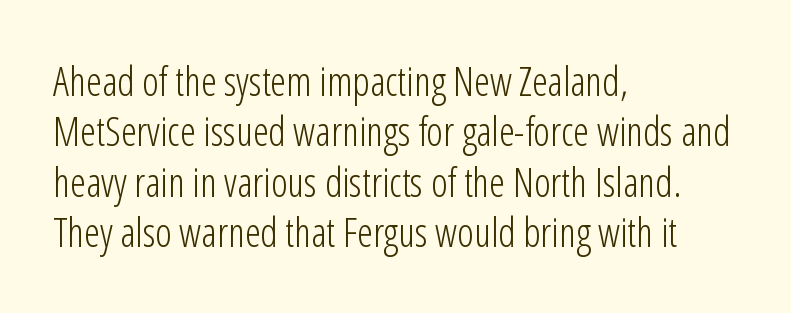
Q: Is the text bold? A: No.
Q: Is the text italic (slanted)? A: No, it is upright.
Q: Is the typeface a serif or a sans-serif typeface? A: Sans-serif.
Q: Is the text underlined? A: No.
Q: How is the paragraph aligned? A: Left-aligned.
Q: Is the spacing between letters normal or unusually wide? A: Normal.
Q: Is the spacing between lines tight, normal or loose? A: Normal.
Q: Width (condensed, normal, or wide)? A: Condensed.
Q: Stroke contrast? A: Low.
Q: x-height? A: Medium.
Q: Monospaced? A: No.
